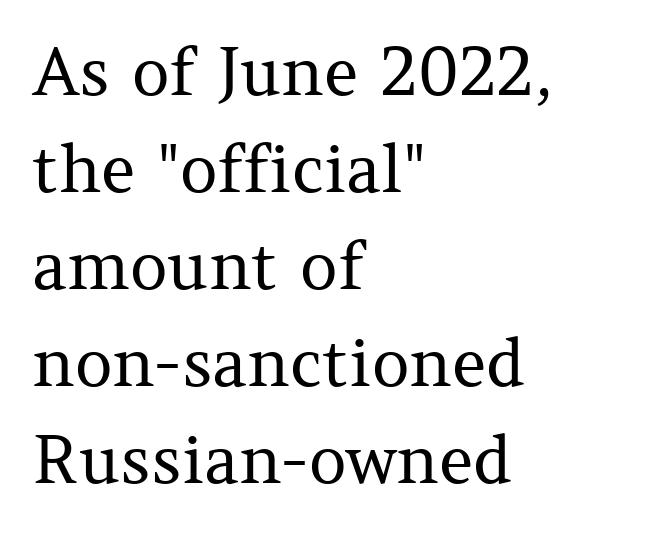
{"serif": "yes", "italic": "no", "bold": "no", "weight": "regular", "width": "normal", "stroke_contrast": "medium", "x_height": "medium", "monospaced": "no", "underline": "no", "align": "left", "line_spacing": "normal", "line_spacing_ratio": 1.47, "letter_spacing": "normal", "letter_spacing_em": 0.0, "glyph_px": 66}
